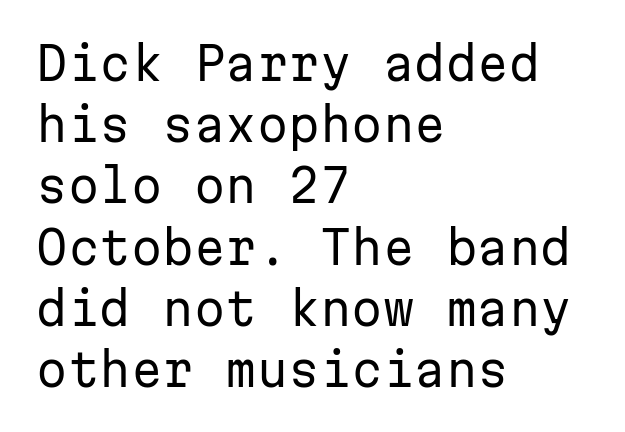
{"serif": "no", "italic": "no", "bold": "no", "weight": "regular", "width": "normal", "stroke_contrast": "low", "x_height": "medium", "monospaced": "yes", "underline": "no", "align": "left", "line_spacing": "normal", "line_spacing_ratio": 1.36, "letter_spacing": "normal", "letter_spacing_em": 0.0, "glyph_px": 45}
